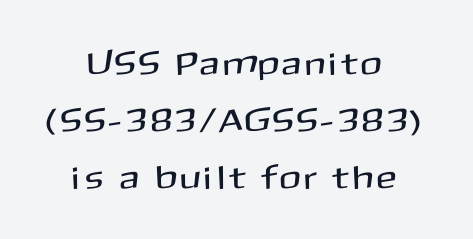
Q: Is the text italic (slanted)? A: No, it is upright.
Q: Is the typeface a serif or a sans-serif typeface? A: Sans-serif.
Q: Is the text underlined? A: No.
Q: How is the paragraph aligned? A: Centered.
Q: Width (condensed, normal, or wide)? A: Normal.
Q: Stroke contrast? A: Medium.
Q: x-height? A: Medium.
Q: Monospaced? A: No.
